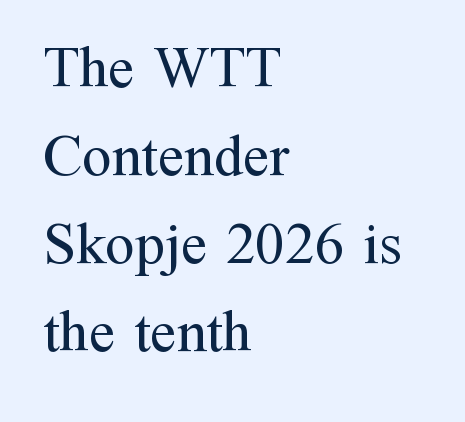
The letters stand straight up with perfectly vertical stems. Here the glyphs are tracked normally, forming tight word shapes. Look at the bottom of the vertical strokes: they flare into serifs here. These glyphs show unthickened strokes, regular width or finer.
